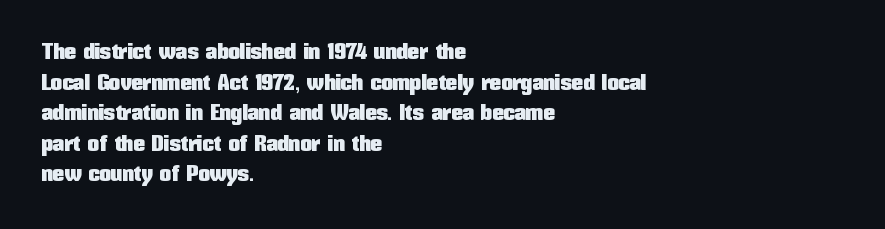
The image shows 23 px text type, upright; set left-aligned, normal line spacing (1.33x), normal letter spacing, not underlined.
